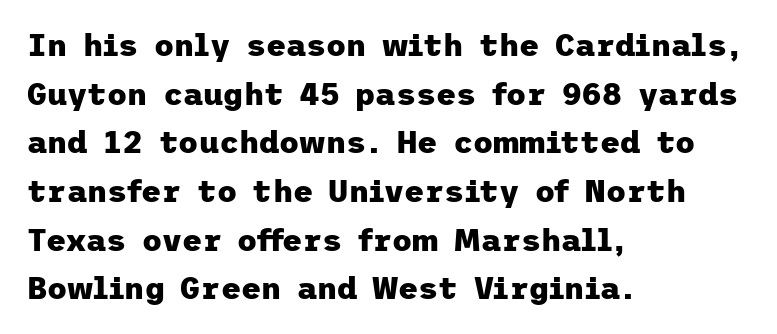
Students, note that the glyphs here touch the page at normal intervals. Short and long lines alike share a common starting point at left. Quick note: interline space is typical. Bold? Absolutely — the strokes are thick and heavy. It's the straight-up-and-down kind of type. Clear beneath every line of the passage.
